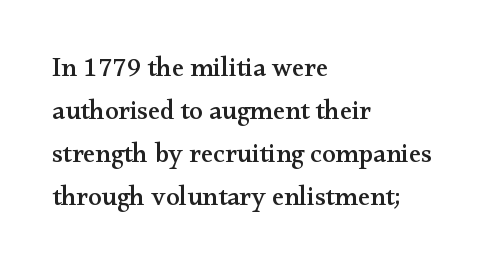
Notice how descenders clear the ascenders below comfortably — that's standard leading. Rendered with straight, roman letterforms. These lines keep a tight, regular rhythm from letter to letter. Only glyphs here, with clear space below each row. Line beginnings align vertically; line endings do not.
